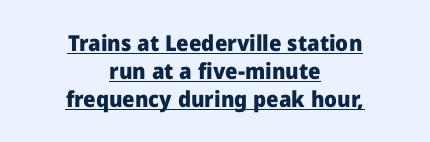
{"italic": "no", "bold": "yes", "underline": "yes", "align": "center", "line_spacing": "normal", "line_spacing_ratio": 1.28, "letter_spacing": "normal", "letter_spacing_em": 0.0, "glyph_px": 22}
